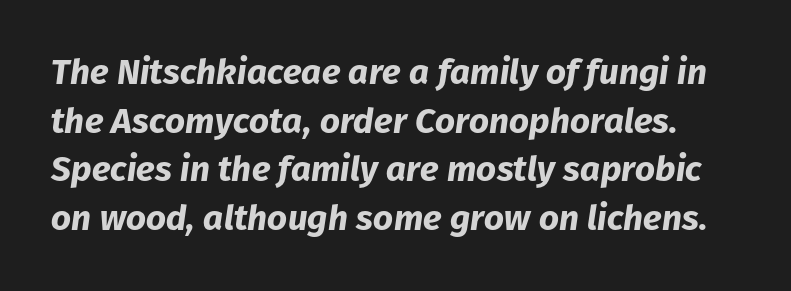
Q: Is the text bold? A: Yes.
Q: Is the text italic (slanted)? A: Yes, it leans right by about 8 degrees.
Q: Is the text underlined? A: No.
Q: Is the spacing between letters normal or unusually wide? A: Normal.
Q: Is the spacing between lines tight, normal or loose? A: Normal.
Q: Width (condensed, normal, or wide)? A: Normal.
Q: Stroke contrast? A: Low.
Q: x-height? A: Medium.
Q: Monospaced? A: No.
